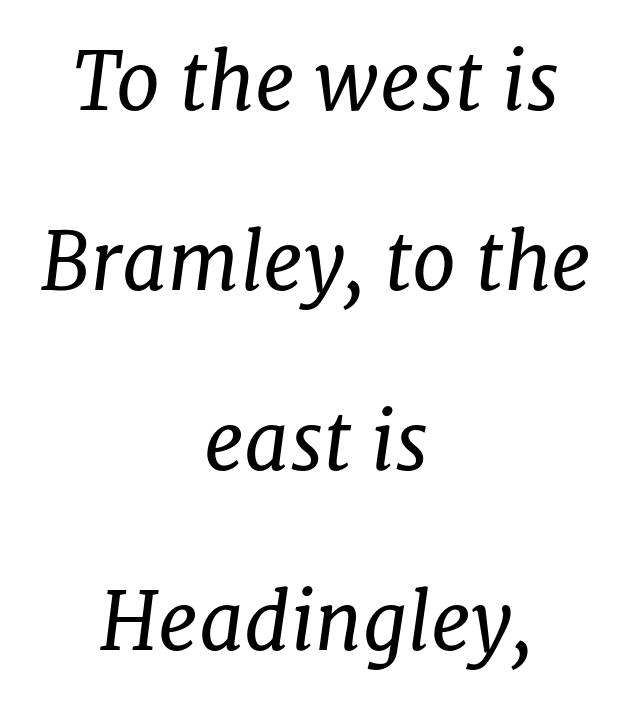
{"serif": "yes", "italic": "yes", "lean": "right", "slant_degrees": 8, "bold": "no", "weight": "regular", "width": "normal", "stroke_contrast": "low", "x_height": "medium", "monospaced": "no", "underline": "no", "align": "center", "line_spacing": "loose", "line_spacing_ratio": 2.28, "letter_spacing": "normal", "letter_spacing_em": 0.0, "glyph_px": 79}
